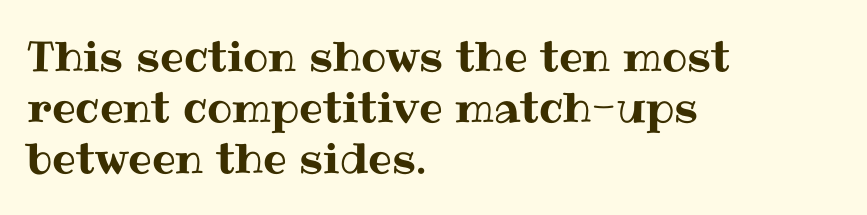
{"italic": "no", "width": "normal", "stroke_contrast": "medium", "x_height": "medium", "monospaced": "no", "underline": "no", "align": "left", "line_spacing_ratio": 1.22, "letter_spacing": "normal", "letter_spacing_em": 0.0, "glyph_px": 42}
